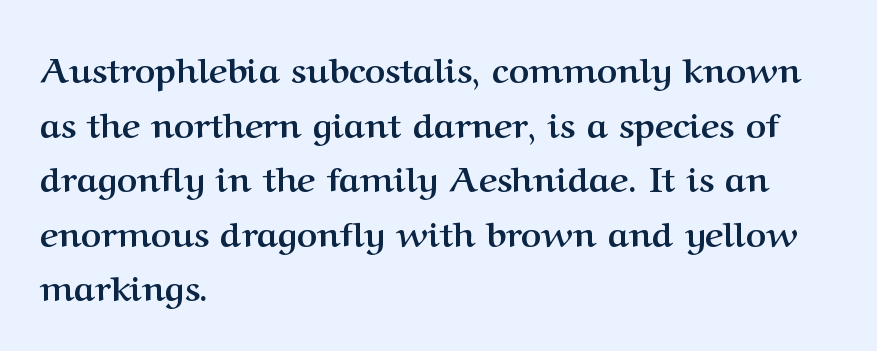
The image shows 35 px semibold serif type, upright; set left-aligned, normal line spacing (1.56x), normal letter spacing, not underlined; medium stroke contrast and a medium x-height.
